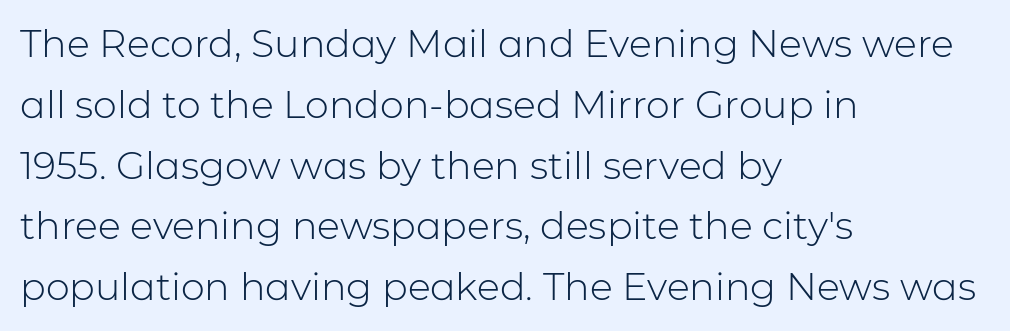
{"serif": "no", "italic": "no", "bold": "no", "weight": "light", "width": "normal", "stroke_contrast": "low", "x_height": "medium", "monospaced": "no", "underline": "no", "align": "left", "line_spacing": "normal", "line_spacing_ratio": 1.6, "letter_spacing": "normal", "letter_spacing_em": 0.0, "glyph_px": 38}
